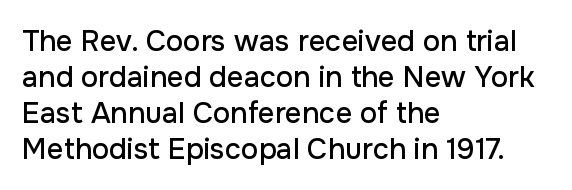
Lines of text with bare space underneath. A typesetter would call this zero additional tracking. Classification — sans serif. Compared with a centered layout, this one pins lines to the left instead. When letters stand straight like this, we call the style roman or upright.
